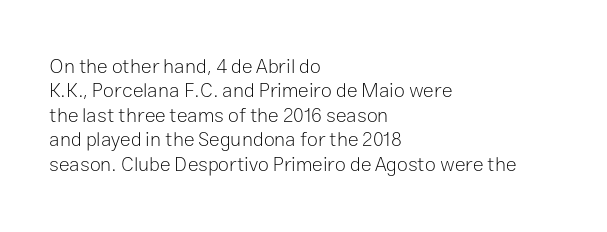
These lines keep a tight, regular rhythm from letter to letter. In CSS terms this would be text-align: left. Weight: in the light-to-regular range. This is roman type, the default non-slanted kind. Decoration check: the copy has no underline.
